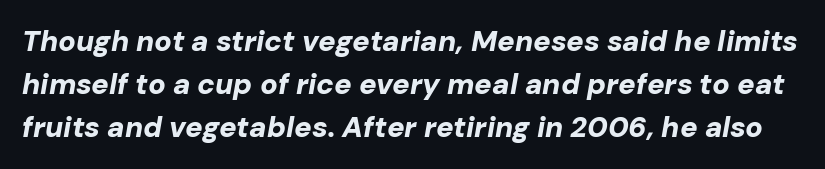
Q: Is the text bold? A: Yes.
Q: Is the text italic (slanted)? A: Yes, it leans right by about 10 degrees.
Q: Is the text underlined? A: No.
Q: Is the spacing between letters normal or unusually wide? A: Normal.
Q: Is the spacing between lines tight, normal or loose? A: Normal.
Q: Width (condensed, normal, or wide)? A: Normal.
Q: Stroke contrast? A: Low.
Q: x-height? A: Medium.
Q: Monospaced? A: No.
